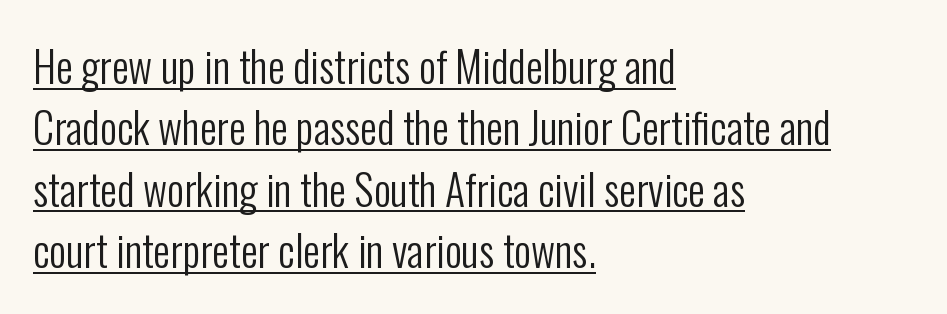
{"serif": "no", "italic": "no", "bold": "no", "weight": "regular", "width": "condensed", "stroke_contrast": "low", "x_height": "medium", "monospaced": "no", "underline": "yes", "align": "left", "line_spacing": "normal", "line_spacing_ratio": 1.46, "letter_spacing": "normal", "letter_spacing_em": 0.0, "glyph_px": 42}
